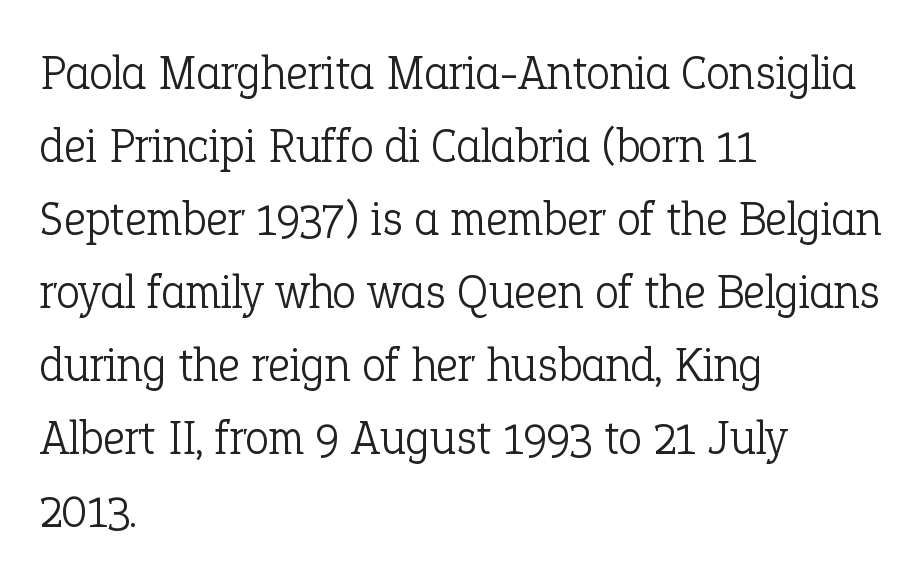
Q: Is the text bold? A: No.
Q: Is the text italic (slanted)? A: No, it is upright.
Q: Is the typeface a serif or a sans-serif typeface? A: Serif.
Q: Is the text underlined? A: No.
Q: How is the paragraph aligned? A: Left-aligned.
Q: Is the spacing between letters normal or unusually wide? A: Normal.
Q: Is the spacing between lines tight, normal or loose? A: Normal.
Q: Width (condensed, normal, or wide)? A: Normal.
Q: Stroke contrast? A: Low.
Q: x-height? A: Medium.
Q: Monospaced? A: No.
